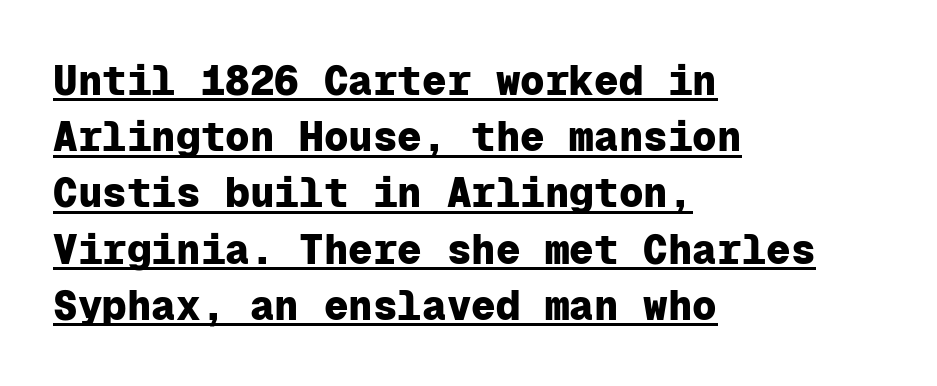
The image shows 41 px heavy sans-serif type, upright, monospaced; set left-aligned, normal line spacing (1.37x), normal letter spacing, underlined; low stroke contrast and a medium x-height.
